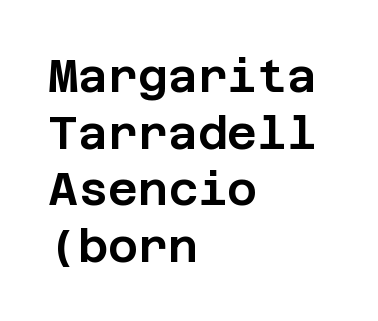
{"serif": "no", "italic": "no", "width": "normal", "stroke_contrast": "low", "x_height": "large", "underline": "no", "align": "left", "line_spacing_ratio": 1.23, "letter_spacing": "normal", "letter_spacing_em": 0.0, "glyph_px": 46}
